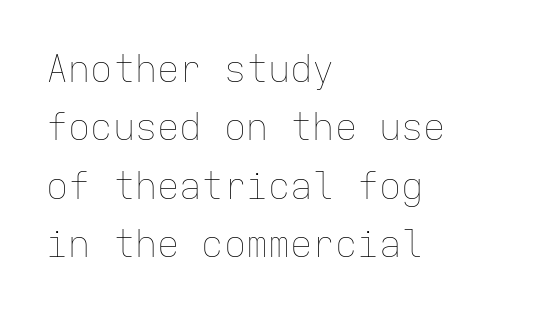
{"italic": "no", "bold": "no", "weight": "thin", "width": "normal", "stroke_contrast": "low", "x_height": "medium", "monospaced": "yes", "underline": "no", "align": "left", "line_spacing": "normal", "line_spacing_ratio": 1.58, "letter_spacing": "normal", "letter_spacing_em": 0.0, "glyph_px": 37}
